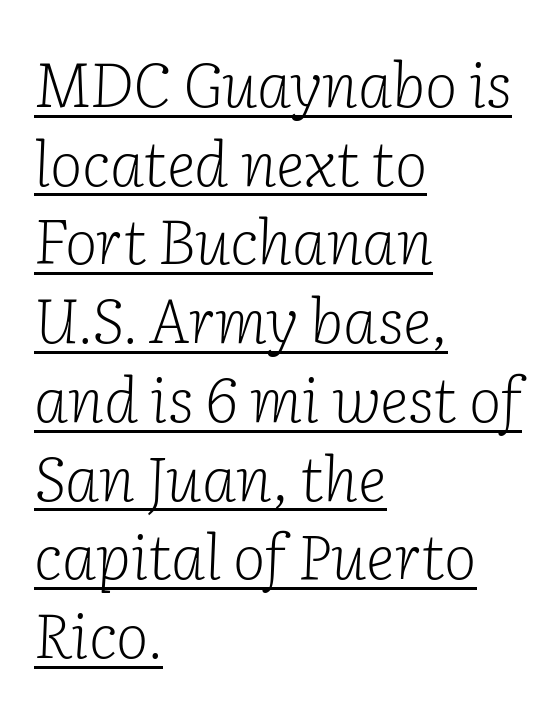
Q: Is the text bold? A: No.
Q: Is the text italic (slanted)? A: Yes, it leans right by about 2 degrees.
Q: Is the typeface a serif or a sans-serif typeface? A: Serif.
Q: Is the text underlined? A: Yes.
Q: How is the paragraph aligned? A: Left-aligned.
Q: Is the spacing between letters normal or unusually wide? A: Normal.
Q: Is the spacing between lines tight, normal or loose? A: Normal.
Q: Width (condensed, normal, or wide)? A: Normal.
Q: Stroke contrast? A: Low.
Q: x-height? A: Medium.
Q: Monospaced? A: No.
